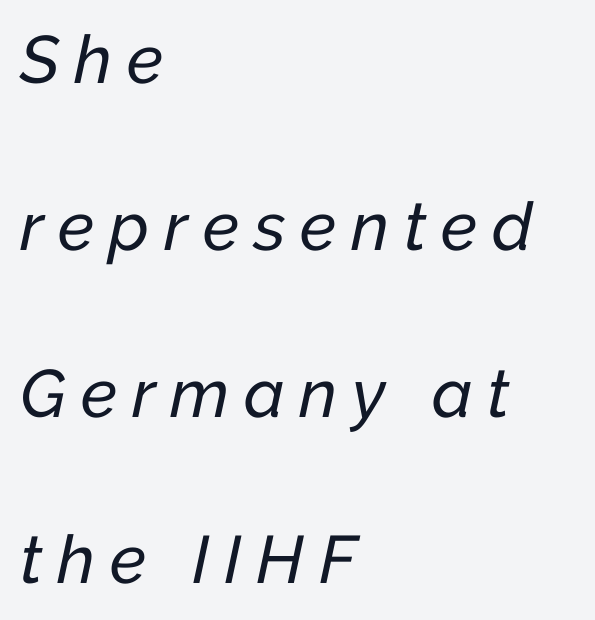
{"italic": "yes", "lean": "right", "slant_degrees": 12, "width": "normal", "stroke_contrast": "low", "x_height": "medium", "monospaced": "no", "underline": "no", "align": "left", "line_spacing": "loose", "line_spacing_ratio": 2.49, "letter_spacing": "wide", "letter_spacing_em": 0.22, "glyph_px": 67}
